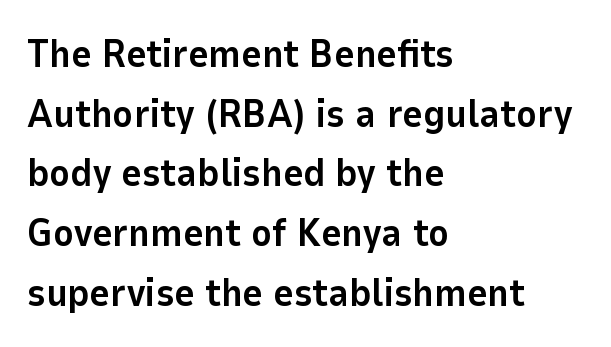
Q: Is the text bold? A: Yes.
Q: Is the text italic (slanted)? A: No, it is upright.
Q: Is the typeface a serif or a sans-serif typeface? A: Sans-serif.
Q: Is the text underlined? A: No.
Q: How is the paragraph aligned? A: Left-aligned.
Q: Is the spacing between letters normal or unusually wide? A: Normal.
Q: Is the spacing between lines tight, normal or loose? A: Normal.
Q: Width (condensed, normal, or wide)? A: Normal.
Q: Stroke contrast? A: Low.
Q: x-height? A: Medium.
Q: Monospaced? A: No.
